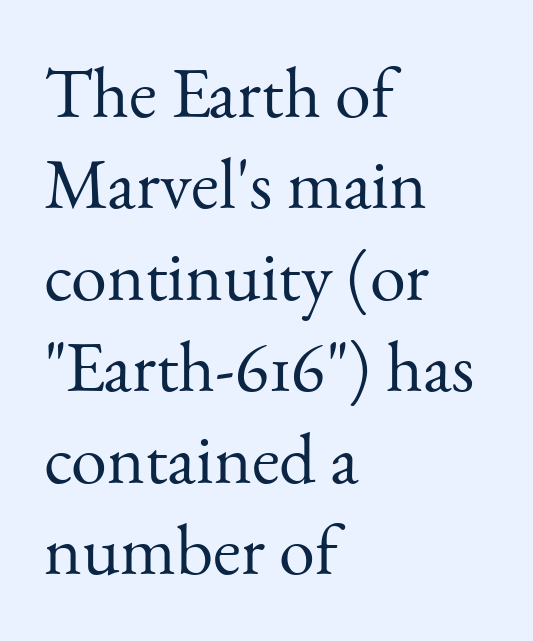
The image shows 72 px light serif type, upright; set left-aligned, normal line spacing (1.27x), normal letter spacing, not underlined; medium stroke contrast and a small x-height.
